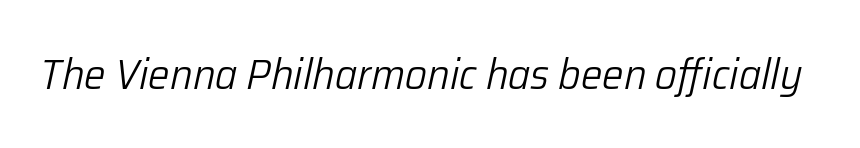
Q: Is the text bold? A: No.
Q: Is the text italic (slanted)? A: Yes, it leans right by about 12 degrees.
Q: Is the text underlined? A: No.
Q: Is the spacing between letters normal or unusually wide? A: Normal.
Q: Width (condensed, normal, or wide)? A: Normal.
Q: Stroke contrast? A: Low.
Q: x-height? A: Medium.
Q: Monospaced? A: No.
